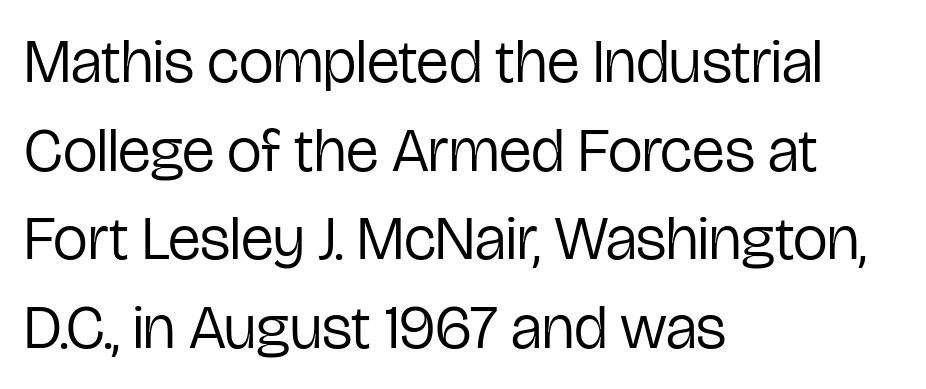
The image shows 62 px regular-weight, condensed sans-serif type, upright; set left-aligned, normal line spacing (1.43x), normal letter spacing, not underlined; low stroke contrast and a medium x-height.
